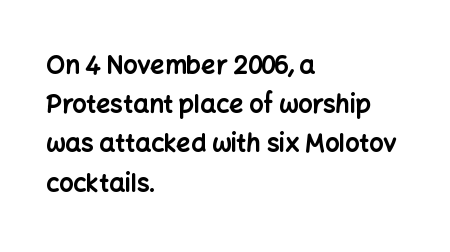
There is no visible air inserted between adjacent glyphs. This sample is left-justified, so line endings fall wherever the words run out. Normally led — the rows are evenly, conventionally spaced. The lettering holds an erect, upright posture throughout.
